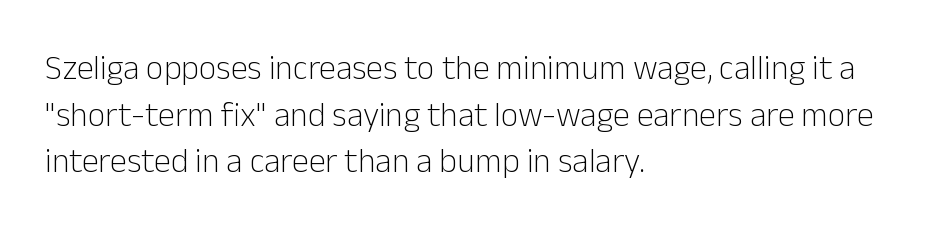
Q: Is the text bold? A: No.
Q: Is the text italic (slanted)? A: No, it is upright.
Q: Is the typeface a serif or a sans-serif typeface? A: Sans-serif.
Q: Is the text underlined? A: No.
Q: How is the paragraph aligned? A: Left-aligned.
Q: Is the spacing between letters normal or unusually wide? A: Normal.
Q: Is the spacing between lines tight, normal or loose? A: Normal.
Q: Width (condensed, normal, or wide)? A: Normal.
Q: Stroke contrast? A: Low.
Q: x-height? A: Medium.
Q: Monospaced? A: No.
